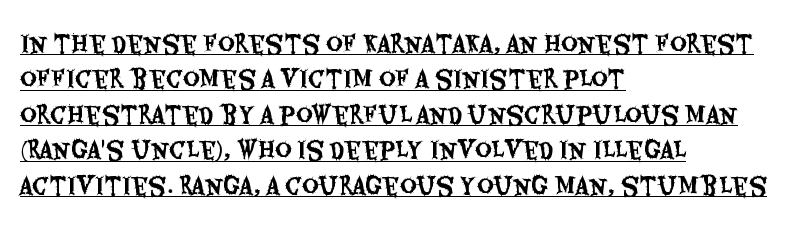
The image shows 23 px text type, upright; set left-aligned, normal line spacing (1.54x), normal letter spacing, underlined.
